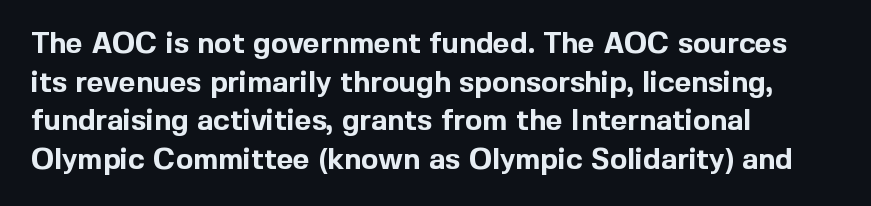
The image shows 29 px bold sans-serif type, upright; set left-aligned, normal line spacing (1.33x), normal letter spacing, not underlined; a medium x-height.
